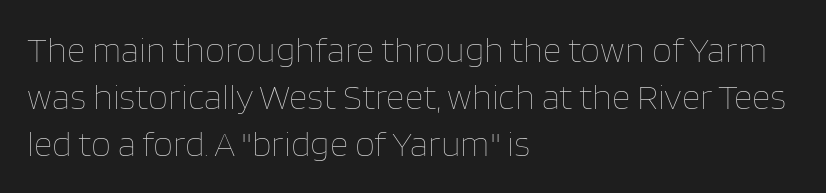
{"italic": "no", "bold": "no", "weight": "thin", "width": "normal", "stroke_contrast": "low", "x_height": "large", "monospaced": "no", "underline": "no", "align": "left", "line_spacing": "normal", "line_spacing_ratio": 1.31, "letter_spacing": "normal", "letter_spacing_em": 0.0, "glyph_px": 36}
